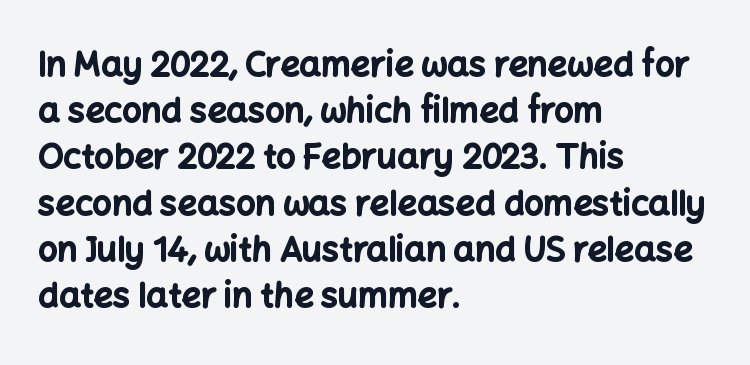
The vertical gap from one line to the next is medium. The rendering uses natural spacing where letterforms have individual widths. If you drew a line through each stem, it would be perfectly vertical. The passage shown has conventional tracking throughout. Lines of text with bare space underneath. To sum up the face: it is a sans, with no serifs.
